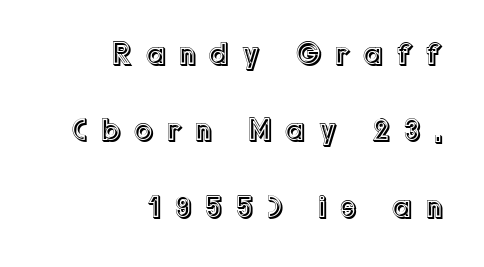
The vertical gap from one line to the next is large. In terms of posture, this sample is upright. Words appear elongated and porous because spacing is wide. Does the copy run flush right? Yes — the right margin is perfectly even.
